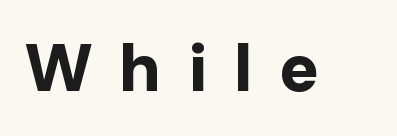
The image shows 67 px bold sans-serif type, upright; set unusually wide letter spacing (+0.39 em), not underlined; low stroke contrast and a medium x-height.
